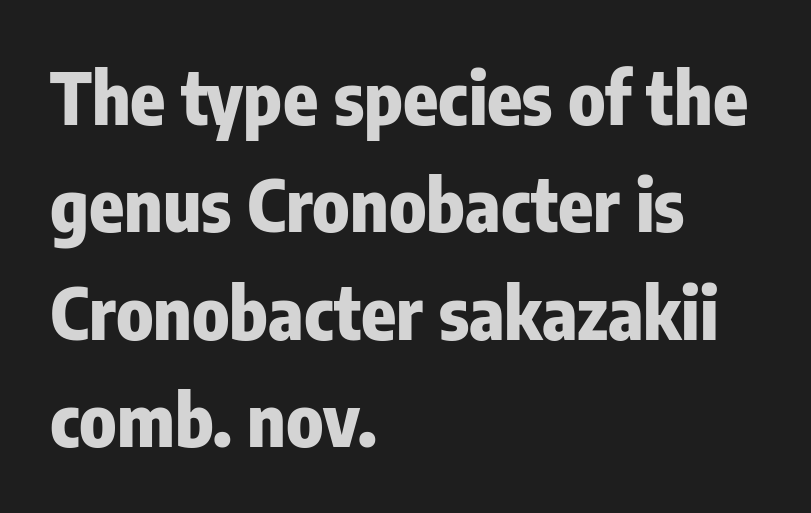
The image shows 72 px heavy, condensed sans-serif type, upright; set left-aligned, normal line spacing (1.49x), normal letter spacing, not underlined; low stroke contrast and a medium x-height.
